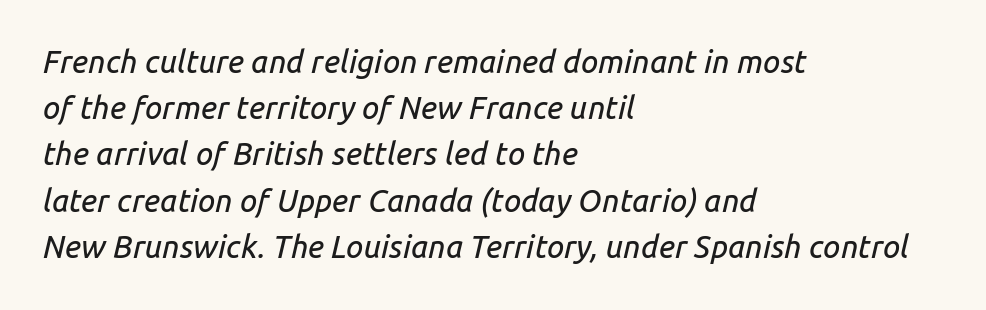
The image shows 31 px text type, italic (leaning right); set left-aligned, normal line spacing (1.49x), normal letter spacing, not underlined; low stroke contrast and a medium x-height.
